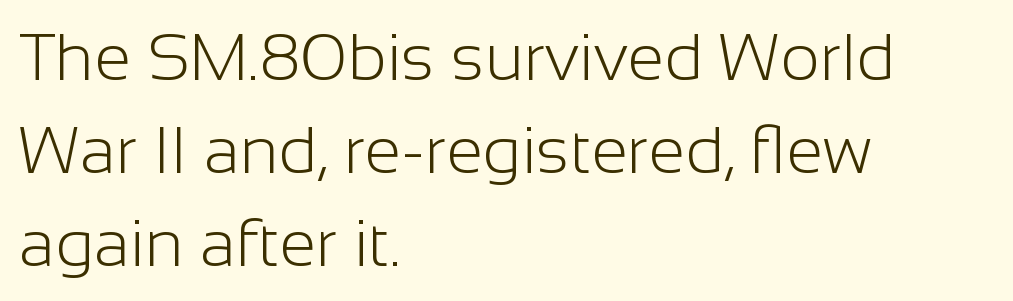
The image shows 67 px light sans-serif type, upright; set left-aligned, normal line spacing (1.39x), normal letter spacing, not underlined; low stroke contrast and a medium x-height.
